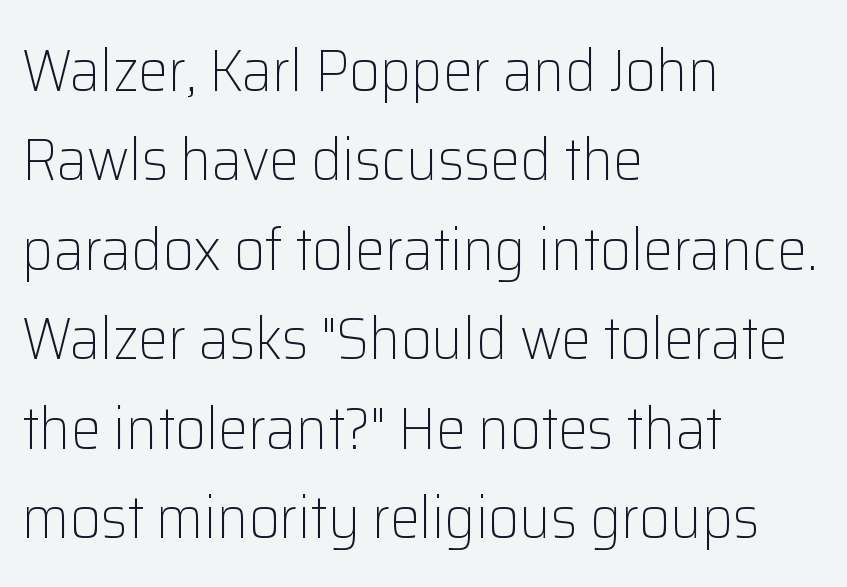
A sans-serif font was chosen for this passage. Honestly, the row spacing looks completely unremarkable. Type without underlining. Weight: not bold — regular or lighter.
